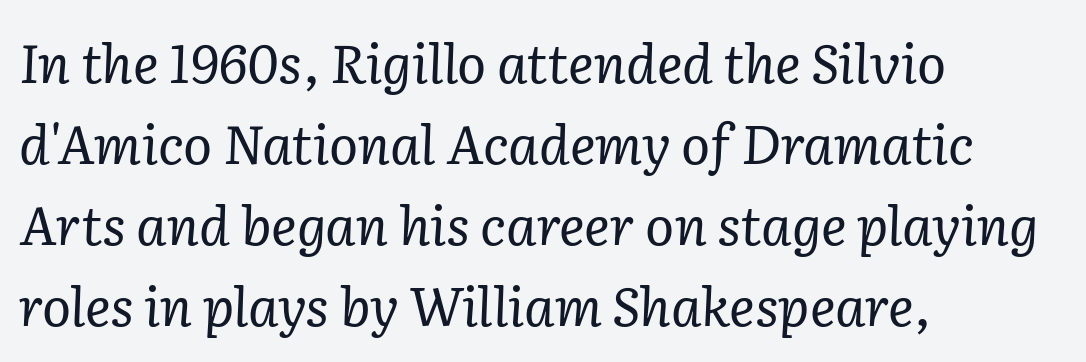
{"serif": "yes", "italic": "yes", "lean": "right", "slant_degrees": 2, "bold": "no", "weight": "regular", "width": "normal", "stroke_contrast": "low", "x_height": "medium", "monospaced": "no", "underline": "no", "align": "left", "line_spacing": "normal", "line_spacing_ratio": 1.5, "letter_spacing": "normal", "letter_spacing_em": 0.0, "glyph_px": 54}
